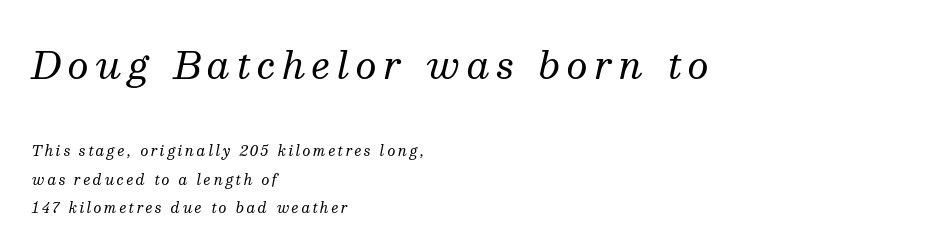
{"serif": "yes", "italic": "yes", "lean": "right", "slant_degrees": 13, "bold": "no", "weight": "regular", "width": "normal", "stroke_contrast": "medium", "x_height": "medium", "monospaced": "no", "underline": "no", "align": "left", "line_spacing": "loose", "line_spacing_ratio": 2.06, "larger_block": "first", "size_ratio": 2.64, "glyph_px": 37}
